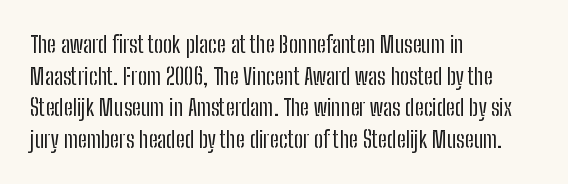
Q: Is the text bold? A: No.
Q: Is the text italic (slanted)? A: No, it is upright.
Q: Is the text underlined? A: No.
Q: How is the paragraph aligned? A: Left-aligned.
Q: Is the spacing between letters normal or unusually wide? A: Normal.
Q: Is the spacing between lines tight, normal or loose? A: Normal.
